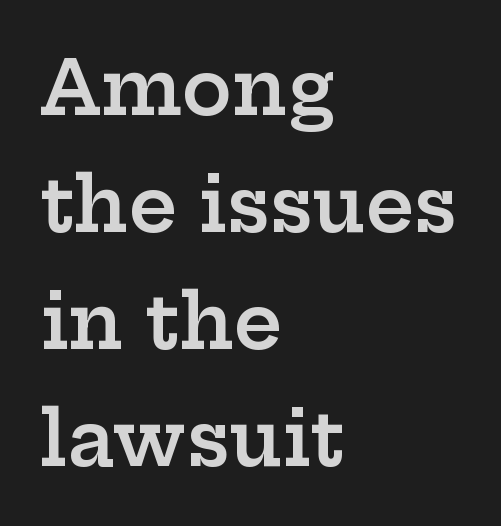
A somewhat darkened texture: the type is semibold rather than bold. Just letters on the line, the space beneath them empty. It's the straight-up-and-down kind of type. Looks like regular typesetting: each glyph gets only the width it needs.
